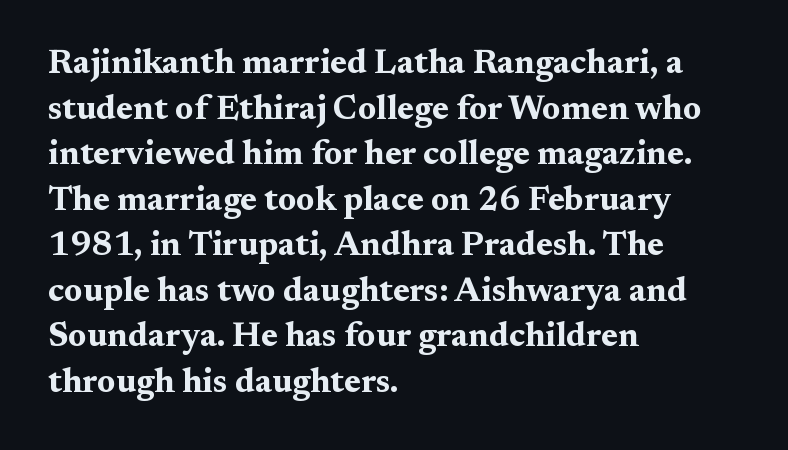
{"serif": "yes", "italic": "no", "bold": "yes", "weight": "bold", "width": "wide", "stroke_contrast": "medium", "x_height": "medium", "monospaced": "no", "underline": "no", "align": "left", "line_spacing": "normal", "line_spacing_ratio": 1.34, "letter_spacing": "normal", "letter_spacing_em": 0.0, "glyph_px": 34}
